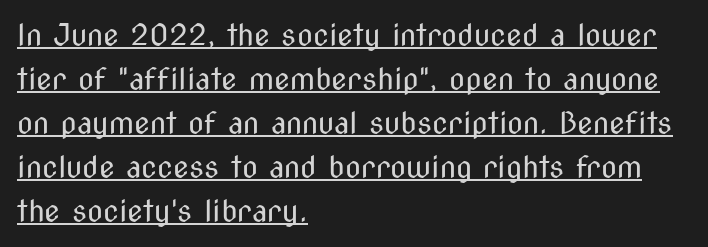
The image shows 29 px regular-weight, condensed sans-serif type, upright; set left-aligned, normal line spacing (1.52x), normal letter spacing, underlined; medium stroke contrast and a medium x-height.
